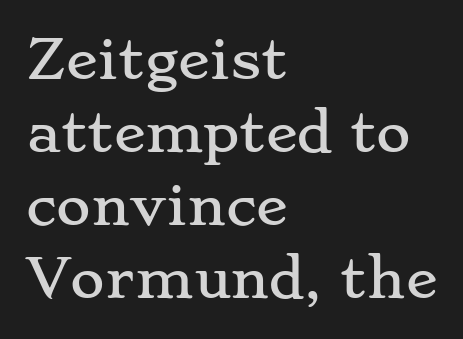
Q: Is the text italic (slanted)? A: No, it is upright.
Q: Is the typeface a serif or a sans-serif typeface? A: Serif.
Q: Is the text underlined? A: No.
Q: How is the paragraph aligned? A: Left-aligned.
Q: Is the spacing between letters normal or unusually wide? A: Normal.
Q: Is the spacing between lines tight, normal or loose? A: Normal.
Q: Width (condensed, normal, or wide)? A: Wide.
Q: Stroke contrast? A: Low.
Q: x-height? A: Small.
Q: Monospaced? A: No.
